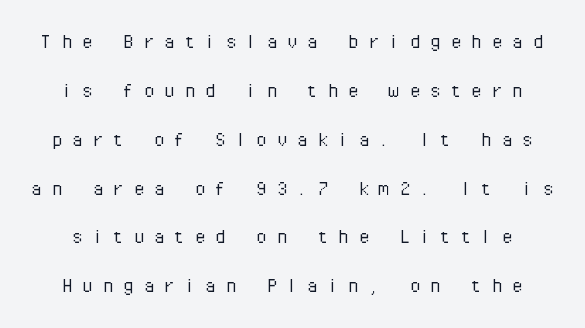
Q: Is the text bold? A: No.
Q: Is the text italic (slanted)? A: No, it is upright.
Q: Is the text underlined? A: No.
Q: Is the spacing between letters normal or unusually wide? A: Unusually wide.
Q: Is the spacing between lines tight, normal or loose? A: Loose.
